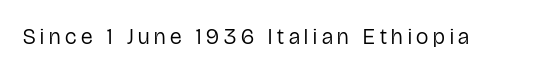
The font is comparable to plain body text, perhaps lighter. The font's upright variant was chosen for this text. The gaps between neighbouring characters are conspicuously large. Rule under the text: the space is simply empty.
